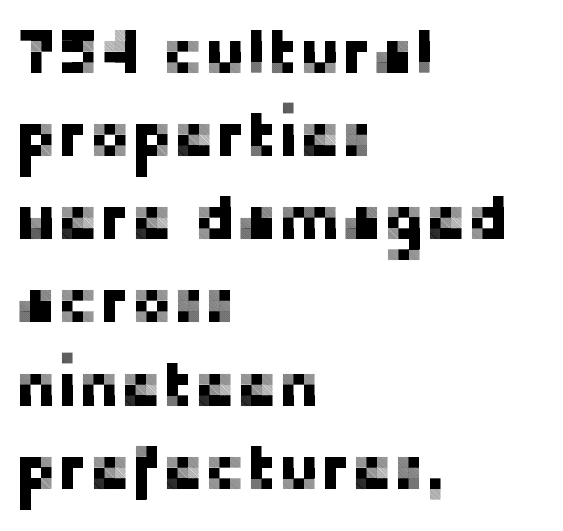
{"serif": "no", "italic": "no", "width": "normal", "stroke_contrast": "low", "x_height": "medium", "monospaced": "no", "underline": "no", "align": "left", "line_spacing": "normal", "line_spacing_ratio": 1.32, "letter_spacing": "normal", "letter_spacing_em": 0.0, "glyph_px": 63}
